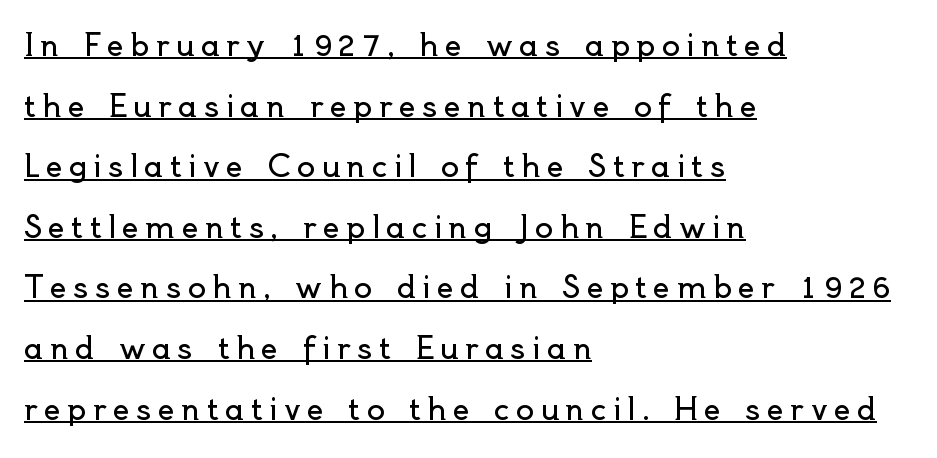
The image shows 30 px regular-weight sans-serif type, upright; set left-aligned, loose line spacing (2.02x), unusually wide letter spacing (+0.21 em), underlined; a small x-height.
